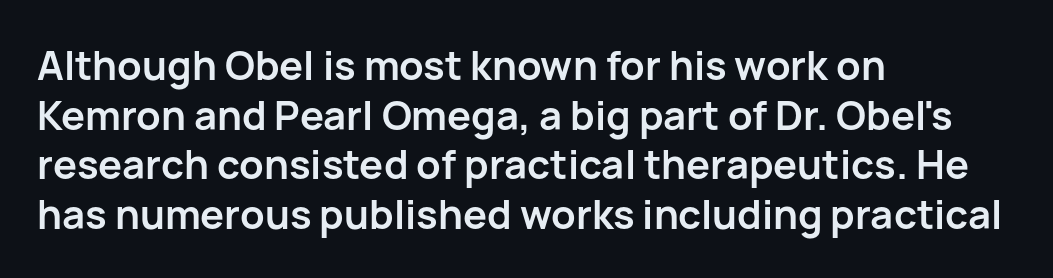
The image shows 40 px semibold sans-serif type, upright; set left-aligned, line spacing 1.24x, normal letter spacing, not underlined; low stroke contrast and a medium x-height.
